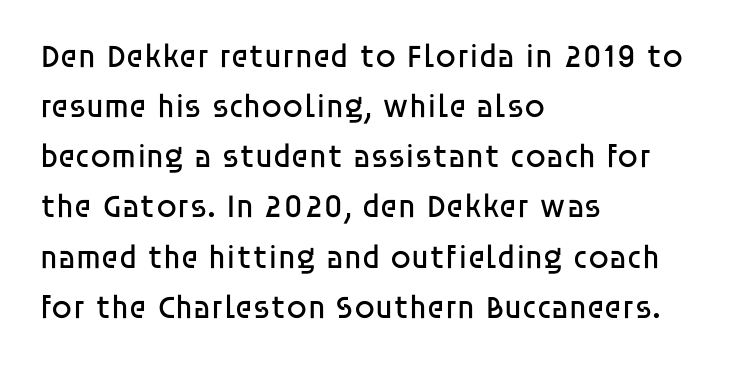
Each letter keeps its own natural width here, so spacing adapts to shape. Rows of type keep a routine distance in the vertical direction. The rendering shows plain stroke endings on the letterforms — a sans-serif design. The baseline area is clear. Is the letter spacing exaggerated? No — it looks like the ordinary default.
